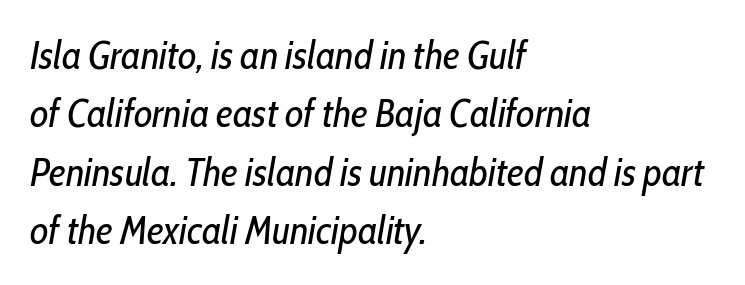
Q: Is the text bold? A: No.
Q: Is the text italic (slanted)? A: Yes, it leans right by about 10 degrees.
Q: Is the text underlined? A: No.
Q: How is the paragraph aligned? A: Left-aligned.
Q: Is the spacing between letters normal or unusually wide? A: Normal.
Q: Is the spacing between lines tight, normal or loose? A: Normal.
Q: Width (condensed, normal, or wide)? A: Condensed.
Q: Stroke contrast? A: Low.
Q: x-height? A: Medium.
Q: Monospaced? A: No.
